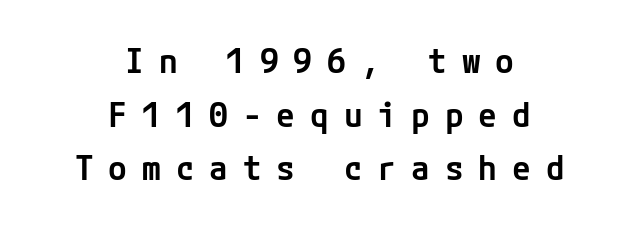
{"serif": "no", "italic": "no", "bold": "semi", "weight": "semibold", "width": "normal", "stroke_contrast": "low", "x_height": "medium", "underline": "no", "align": "center", "line_spacing": "normal", "line_spacing_ratio": 1.58, "letter_spacing": "wide", "letter_spacing_em": 0.44, "glyph_px": 34}
